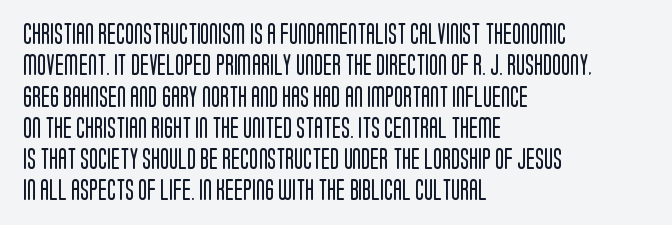
Ordinary non-slanted type is in use. Honestly, the row spacing looks completely unremarkable. These lines keep a tight, regular rhythm from letter to letter. These lines stack with their left ends in a neat column.
